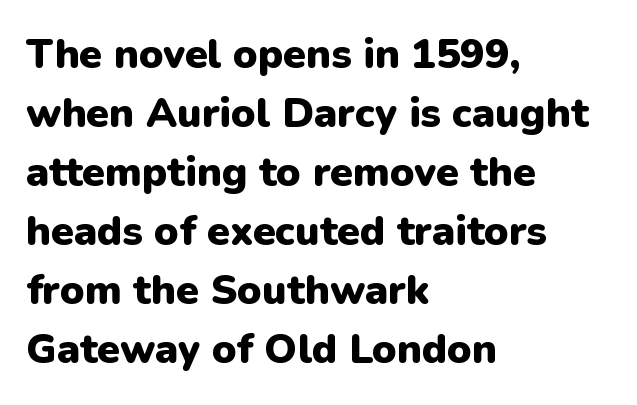
{"serif": "no", "italic": "no", "bold": "yes", "weight": "heavy", "width": "normal", "stroke_contrast": "low", "x_height": "medium", "monospaced": "no", "underline": "no", "align": "left", "line_spacing": "normal", "line_spacing_ratio": 1.44, "letter_spacing": "normal", "letter_spacing_em": 0.0, "glyph_px": 41}
